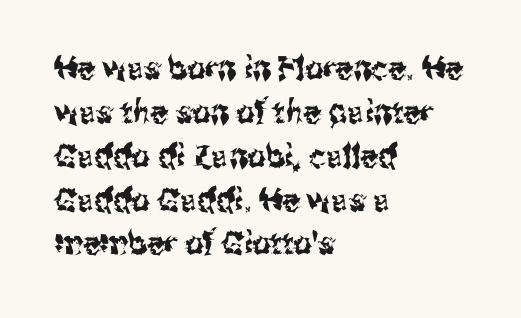
{"serif": "no", "italic": "no", "width": "condensed", "stroke_contrast": "medium", "x_height": "medium", "monospaced": "no", "underline": "no", "align": "left", "line_spacing": "normal", "line_spacing_ratio": 1.37, "letter_spacing": "normal", "letter_spacing_em": 0.0, "glyph_px": 32}
